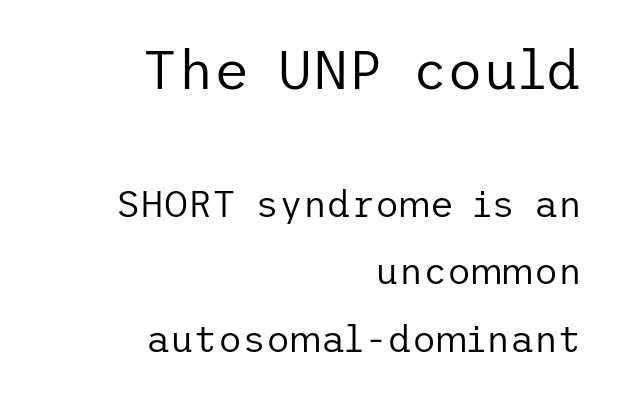
Q: Is the text bold? A: No.
Q: Is the text italic (slanted)? A: No, it is upright.
Q: Is the typeface a serif or a sans-serif typeface? A: Sans-serif.
Q: Is the text underlined? A: No.
Q: How is the paragraph aligned? A: Right-aligned.
Q: Is the spacing between letters normal or unusually wide? A: Normal.
Q: Which block of text is set in a larger size, the first (top) or the second (bottom)? A: The first (top) one.
Q: Width (condensed, normal, or wide)? A: Normal.
Q: Stroke contrast? A: Low.
Q: x-height? A: Medium.
